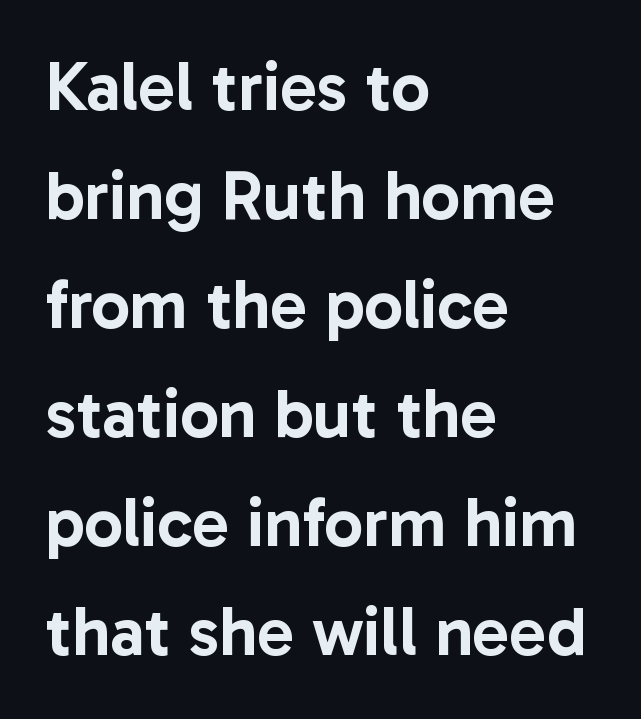
The image shows 69 px sans-serif type, upright; set left-aligned, normal line spacing (1.58x), normal letter spacing, not underlined; low stroke contrast and a medium x-height.
